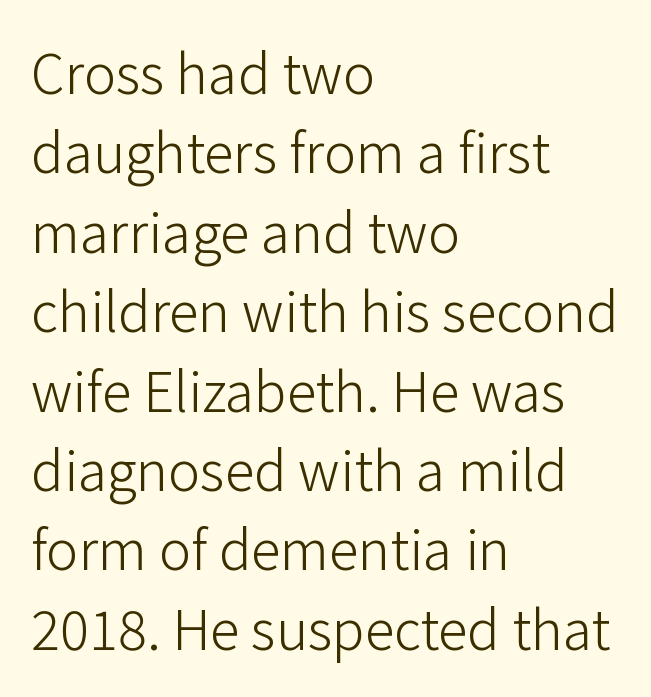
{"serif": "no", "italic": "no", "bold": "no", "weight": "light", "width": "normal", "stroke_contrast": "low", "x_height": "medium", "monospaced": "no", "underline": "no", "align": "left", "line_spacing": "normal", "line_spacing_ratio": 1.47, "letter_spacing": "normal", "letter_spacing_em": 0.0, "glyph_px": 54}
